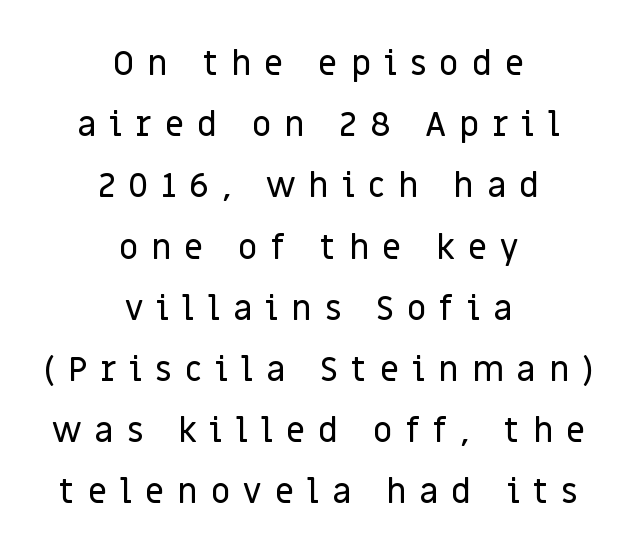
When letters stand straight like this, we call the style roman or upright. The typeface chosen for these lines omits serifs. Do the characters align in a grid? No, the font is proportional. Look at the tracking — it's clearly loosened, letters drifting apart.
